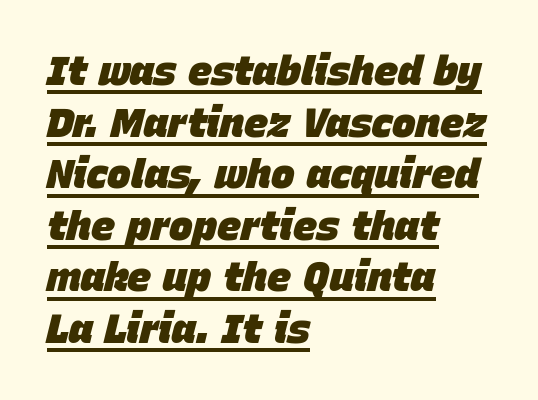
These lines are rendered in a variable-pitch font. The rendering anchors every line to the left-hand side. Does extra space separate the letters? No, they use regular spacing. Chunky letters — that's bold for sure. Regarding leading, the lines here are spaced in the standard way. Tall strokes in this sample are angled rather than plumb.
